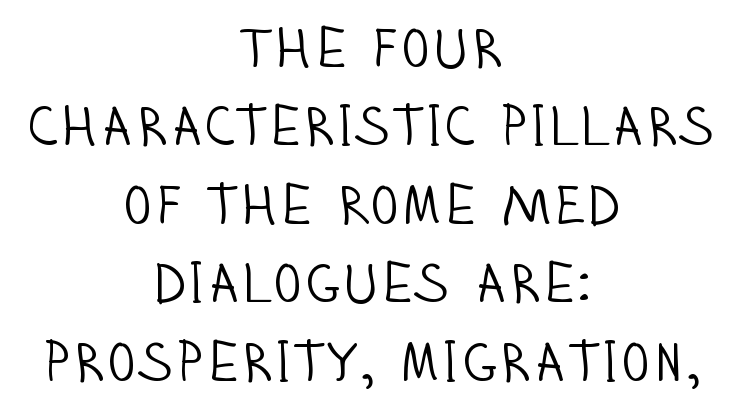
{"serif": "no", "italic": "no", "bold": "no", "weight": "light", "width": "condensed", "stroke_contrast": "low", "x_height": "large", "monospaced": "no", "underline": "no", "align": "center", "line_spacing": "normal", "line_spacing_ratio": 1.4, "letter_spacing": "normal", "letter_spacing_em": 0.0, "glyph_px": 56}
